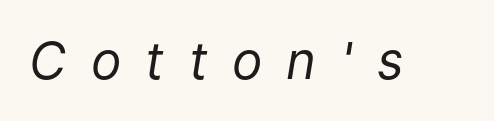
You could not count columns in this text — the font is proportionally spaced. Style check: oblique. Stems and bowls with no extra thickness — not bold. The gaps between neighbouring characters are conspicuously large. Nobody drew a line under any word here.
